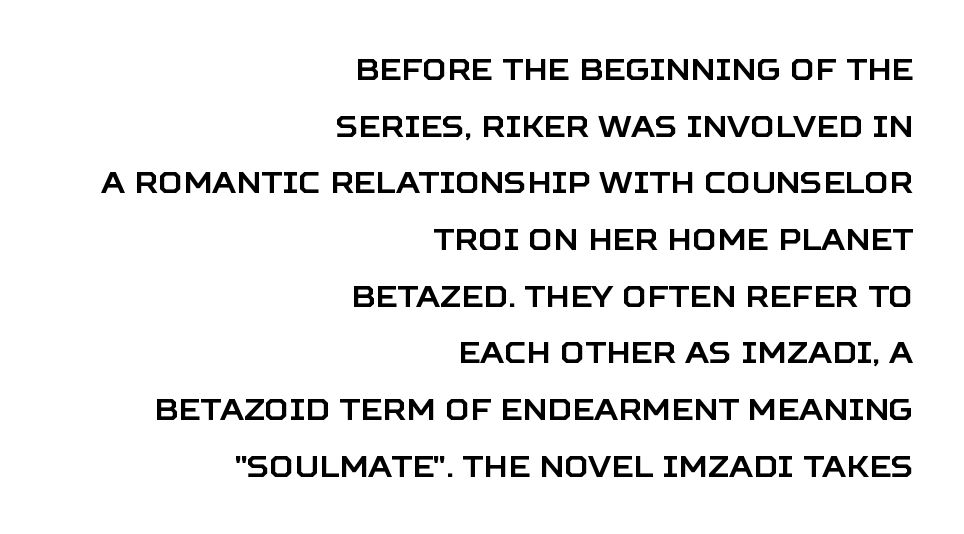
{"serif": "no", "italic": "no", "width": "normal", "stroke_contrast": "low", "x_height": "large", "monospaced": "no", "underline": "no", "align": "right", "line_spacing_ratio": 1.89, "letter_spacing": "normal", "letter_spacing_em": 0.0, "glyph_px": 30}
